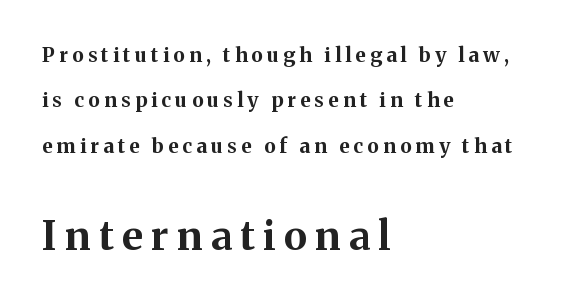
The image shows 40 px bold serif type, upright; set left-aligned, loose line spacing (2.27x), unusually wide letter spacing (+0.21 em), not underlined; the second (bottom) block is 2.0x larger; medium stroke contrast and a medium x-height.
